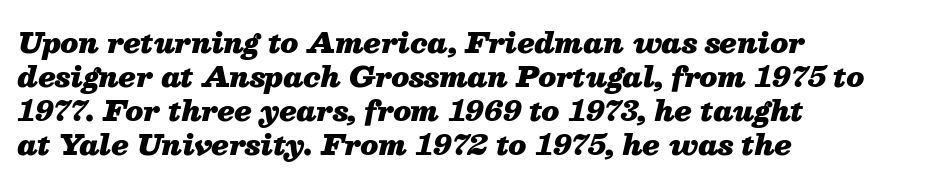
Q: Is the text bold? A: Yes.
Q: Is the text italic (slanted)? A: Yes, it leans right by about 13 degrees.
Q: Is the text underlined? A: No.
Q: How is the paragraph aligned? A: Left-aligned.
Q: Is the spacing between letters normal or unusually wide? A: Normal.
Q: Width (condensed, normal, or wide)? A: Normal.
Q: Stroke contrast? A: Medium.
Q: x-height? A: Medium.
Q: Monospaced? A: No.
